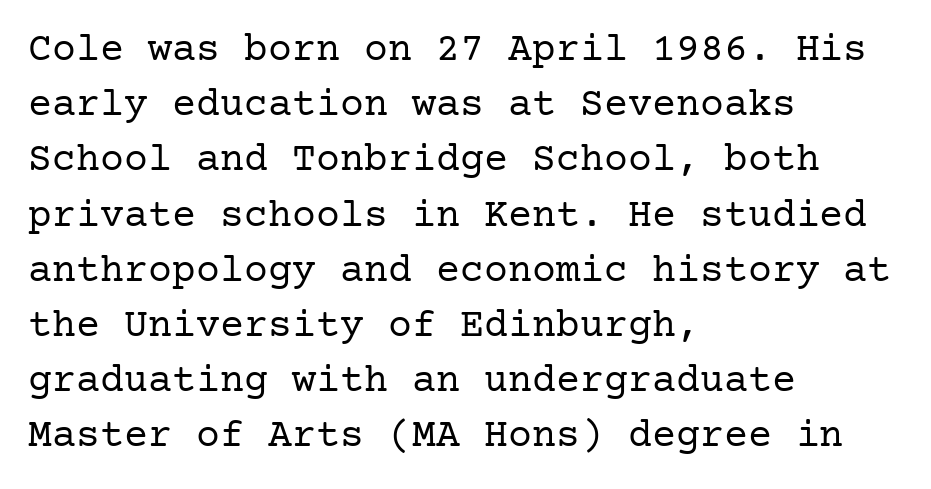
{"serif": "yes", "italic": "no", "bold": "no", "weight": "regular", "width": "normal", "stroke_contrast": "low", "x_height": "medium", "underline": "no", "align": "left", "line_spacing": "normal", "line_spacing_ratio": 1.38, "letter_spacing": "normal", "letter_spacing_em": 0.0, "glyph_px": 40}
